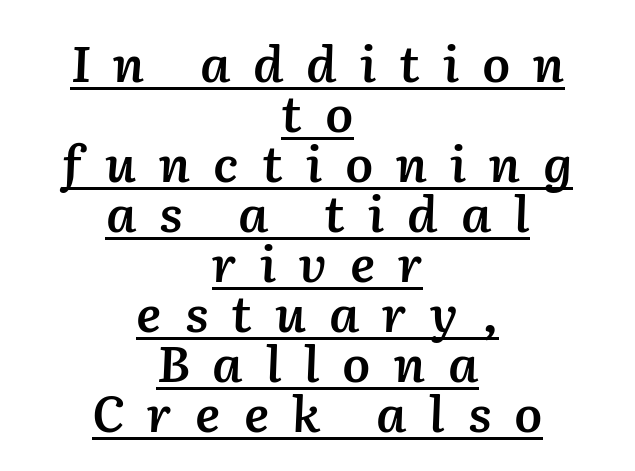
Q: Is the text bold? A: Semi-bold.
Q: Is the text italic (slanted)? A: Yes, it leans right by about 2 degrees.
Q: Is the text underlined? A: Yes.
Q: How is the paragraph aligned? A: Centered.
Q: Is the spacing between letters normal or unusually wide? A: Unusually wide.
Q: Is the spacing between lines tight, normal or loose? A: Tight.
Q: Width (condensed, normal, or wide)? A: Normal.
Q: Stroke contrast? A: Medium.
Q: x-height? A: Medium.
Q: Monospaced? A: No.
